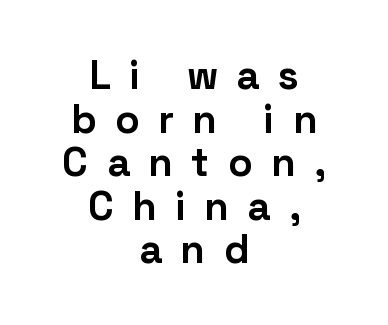
Q: Is the text bold? A: Yes.
Q: Is the text italic (slanted)? A: No, it is upright.
Q: Is the typeface a serif or a sans-serif typeface? A: Sans-serif.
Q: Is the text underlined? A: No.
Q: How is the paragraph aligned? A: Centered.
Q: Is the spacing between letters normal or unusually wide? A: Unusually wide.
Q: Is the spacing between lines tight, normal or loose? A: Tight.
Q: Width (condensed, normal, or wide)? A: Normal.
Q: Stroke contrast? A: Low.
Q: x-height? A: Medium.
Q: Monospaced? A: No.
